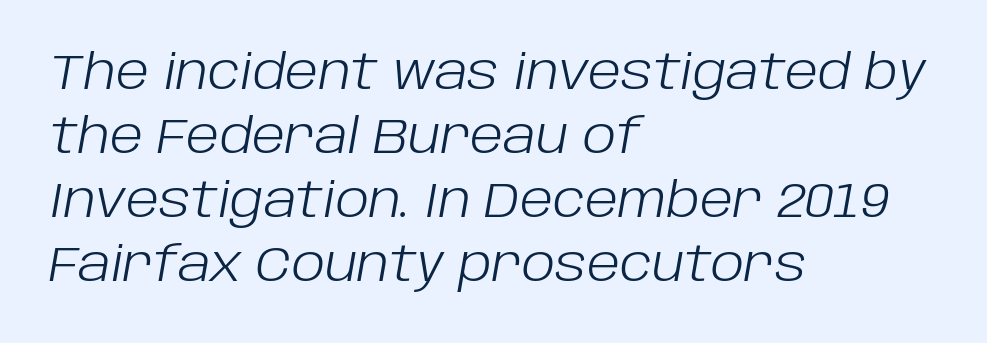
The image shows 48 px light type, italic (leaning right); set left-aligned, normal line spacing (1.33x), normal letter spacing, not underlined; low stroke contrast and a large x-height.
